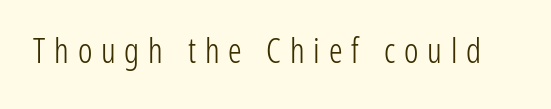
Q: Is the text bold? A: No.
Q: Is the text italic (slanted)? A: No, it is upright.
Q: Is the typeface a serif or a sans-serif typeface? A: Sans-serif.
Q: Is the text underlined? A: No.
Q: Is the spacing between letters normal or unusually wide? A: Unusually wide.
Q: Width (condensed, normal, or wide)? A: Condensed.
Q: Stroke contrast? A: Low.
Q: x-height? A: Medium.
Q: Monospaced? A: No.
